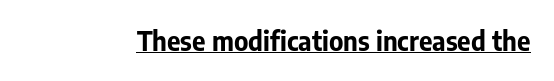
{"italic": "no", "bold": "yes", "underline": "yes", "letter_spacing": "normal", "letter_spacing_em": 0.0, "glyph_px": 26}
